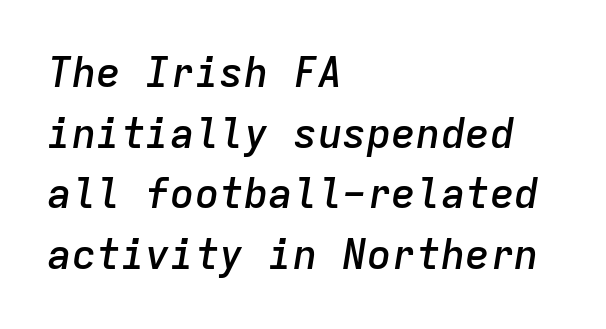
The image shows 41 px semibold type, italic (leaning right), monospaced; set left-aligned, normal line spacing (1.48x), normal letter spacing, not underlined; low stroke contrast and a medium x-height.
